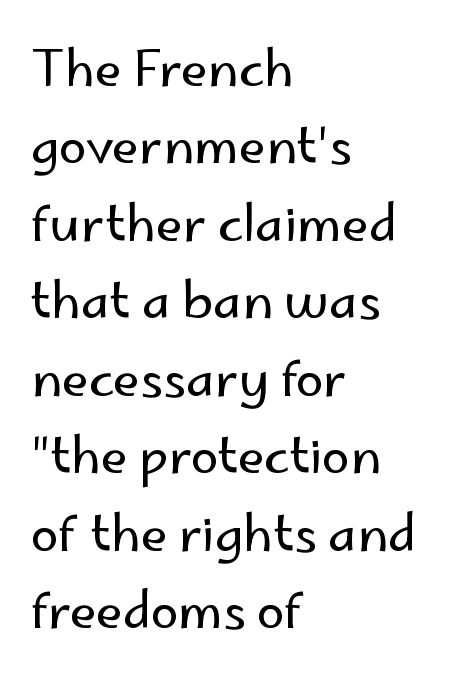
Summary of weight: not heavy and not bold. Type without underlining. A typesetter would call this zero additional tracking. Is this a fixed-width face? No — the glyphs have proportional, varying widths. Rows of type keep a routine distance in the vertical direction.
